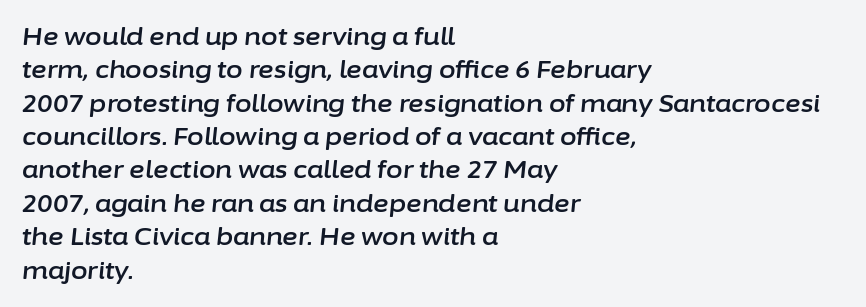
{"italic": "yes", "lean": "right", "slant_degrees": 6, "underline": "no", "align": "left", "line_spacing": "normal", "line_spacing_ratio": 1.39, "letter_spacing": "normal", "letter_spacing_em": 0.0, "glyph_px": 24}
